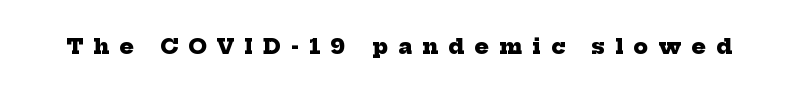
Typographic density is high because the face is bold. The glyphs are unaccompanied by any horizontal stroke below them. Tracking here is generous; glyphs stand well apart from one another.
